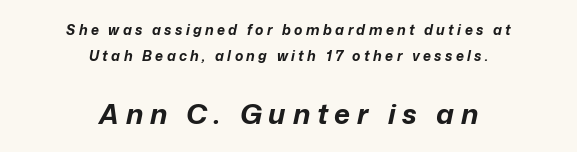
The image shows 28 px bold type, italic (leaning right); set centered, line spacing 1.84x, unusually wide letter spacing (+0.24 em), not underlined; the second (bottom) block is 2.0x larger; low stroke contrast and a medium x-height.
